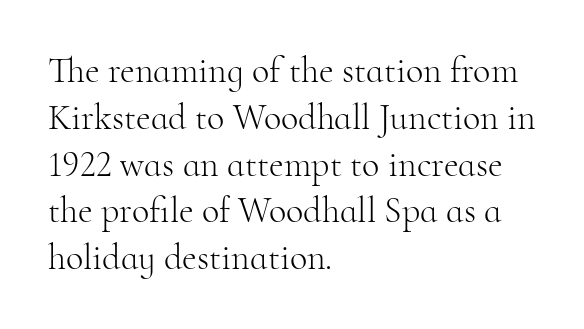
The image shows 36 px light serif type, upright; set left-aligned, normal line spacing (1.3x), normal letter spacing, not underlined; high stroke contrast and a small x-height.
